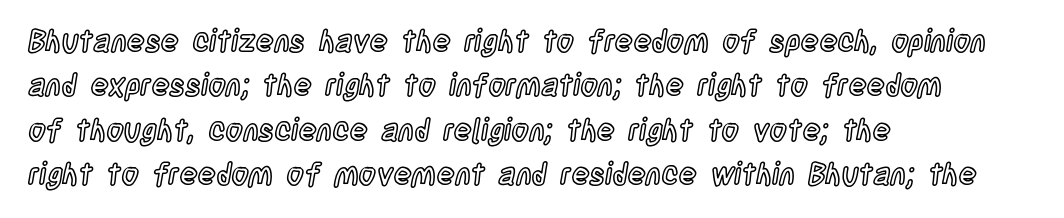
A typesetter would call this zero additional tracking. In terms of leading, this rendering sits right in the middle. Note the varied advance widths — an 'i' is clearly narrower than an 'm'. The ragged edge is on the right, which tells us the setting is flush left.
